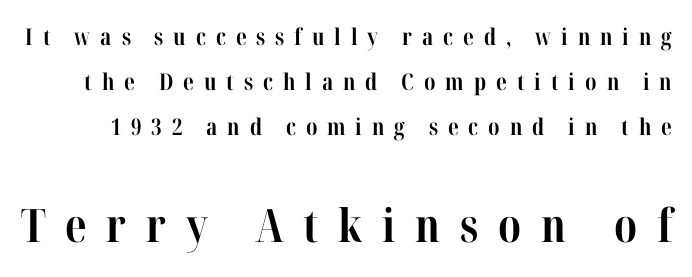
Q: Is the text bold? A: Yes.
Q: Is the text italic (slanted)? A: No, it is upright.
Q: Is the typeface a serif or a sans-serif typeface? A: Serif.
Q: Is the text underlined? A: No.
Q: Is the spacing between letters normal or unusually wide? A: Unusually wide.
Q: Is the spacing between lines tight, normal or loose? A: Loose.
Q: Which block of text is set in a larger size, the first (top) or the second (bottom)? A: The second (bottom) one.
Q: Width (condensed, normal, or wide)? A: Condensed.
Q: Stroke contrast? A: High.
Q: x-height? A: Medium.
Q: Monospaced? A: No.
